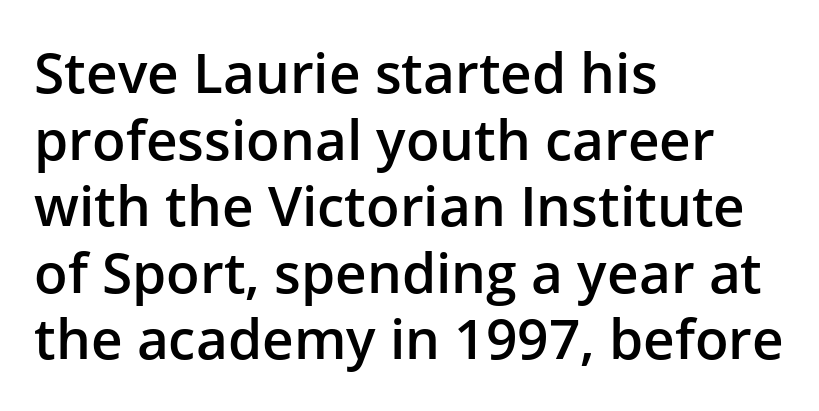
Q: Is the text bold? A: Semi-bold.
Q: Is the text italic (slanted)? A: No, it is upright.
Q: Is the typeface a serif or a sans-serif typeface? A: Sans-serif.
Q: Is the text underlined? A: No.
Q: How is the paragraph aligned? A: Left-aligned.
Q: Is the spacing between letters normal or unusually wide? A: Normal.
Q: Width (condensed, normal, or wide)? A: Normal.
Q: Stroke contrast? A: Low.
Q: x-height? A: Medium.
Q: Monospaced? A: No.
